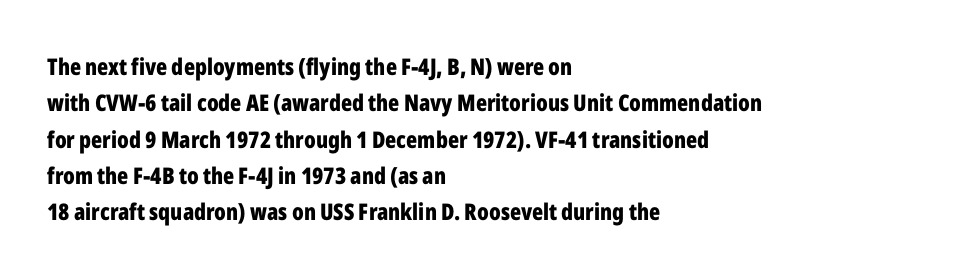
Q: Is the text bold? A: Yes.
Q: Is the text italic (slanted)? A: No, it is upright.
Q: Is the text underlined? A: No.
Q: How is the paragraph aligned? A: Left-aligned.
Q: Is the spacing between letters normal or unusually wide? A: Normal.
Q: Is the spacing between lines tight, normal or loose? A: Normal.
